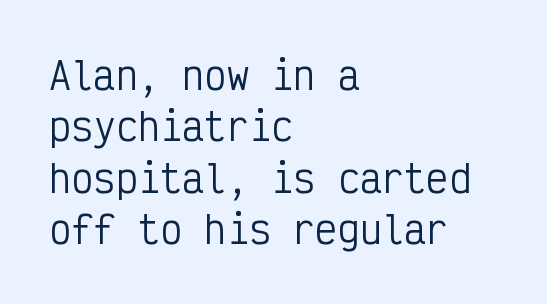
The image shows 37 px regular-weight, condensed sans-serif type, upright, monospaced; set left-aligned, normal line spacing (1.39x), normal letter spacing, not underlined; low stroke contrast and a medium x-height.
